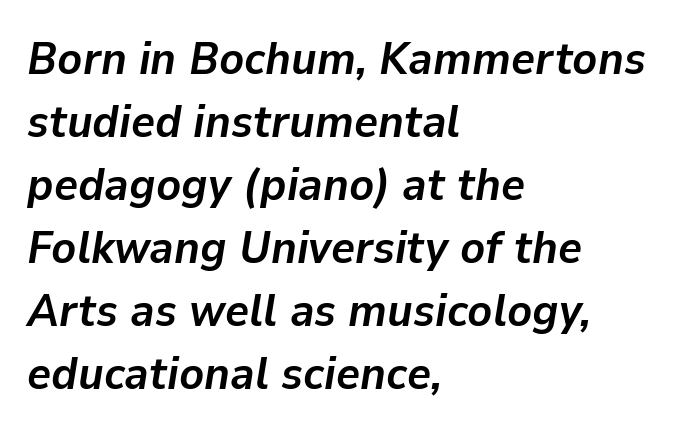
{"italic": "yes", "lean": "right", "slant_degrees": 9, "bold": "yes", "weight": "semibold", "width": "normal", "stroke_contrast": "low", "x_height": "medium", "monospaced": "no", "underline": "no", "align": "left", "line_spacing": "normal", "line_spacing_ratio": 1.37, "letter_spacing": "normal", "letter_spacing_em": 0.0, "glyph_px": 46}
